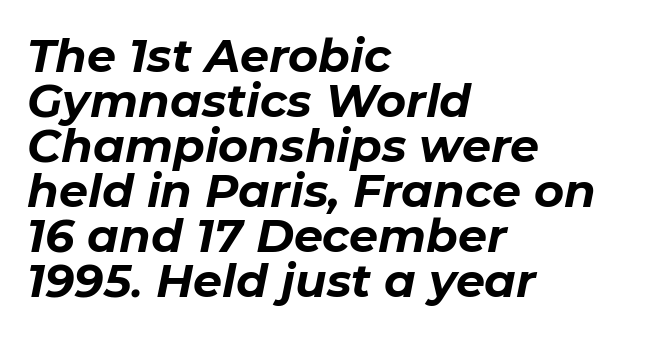
{"italic": "yes", "lean": "right", "slant_degrees": 11, "bold": "yes", "weight": "bold", "width": "normal", "stroke_contrast": "low", "x_height": "medium", "monospaced": "no", "underline": "no", "align": "left", "line_spacing": "tight", "line_spacing_ratio": 0.98, "letter_spacing": "normal", "letter_spacing_em": 0.0, "glyph_px": 46}
